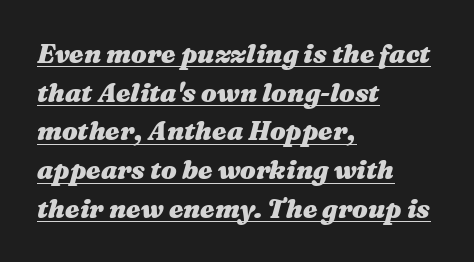
{"italic": "yes", "lean": "right", "slant_degrees": 16, "bold": "yes", "underline": "yes", "align": "left", "line_spacing": "normal", "line_spacing_ratio": 1.49, "letter_spacing": "normal", "letter_spacing_em": 0.0, "glyph_px": 26}
